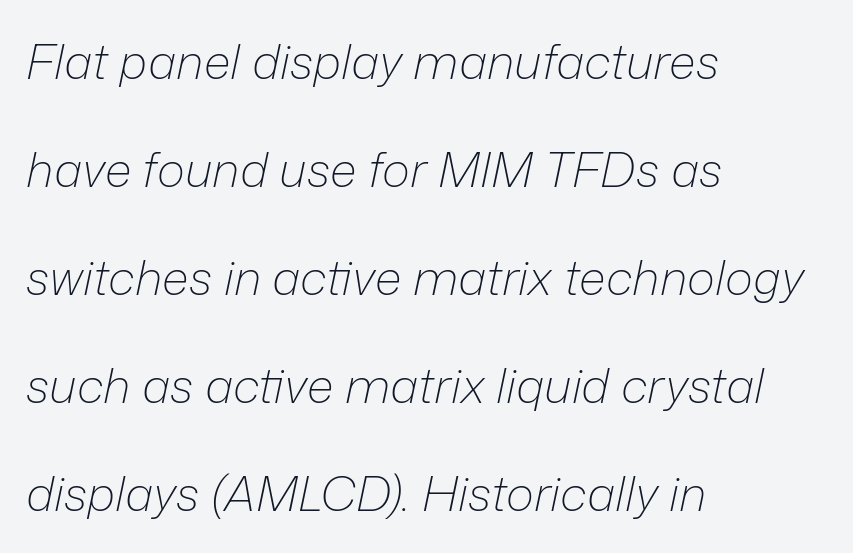
{"italic": "yes", "lean": "right", "slant_degrees": 12, "bold": "no", "weight": "light", "width": "normal", "stroke_contrast": "low", "x_height": "medium", "monospaced": "no", "underline": "no", "align": "left", "line_spacing": "loose", "line_spacing_ratio": 2.25, "letter_spacing": "normal", "letter_spacing_em": 0.0, "glyph_px": 48}
